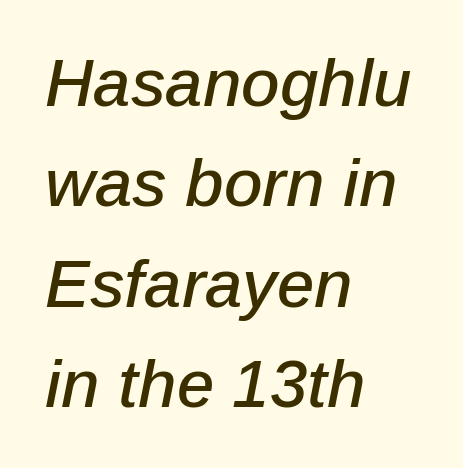
{"italic": "yes", "lean": "right", "slant_degrees": 12, "width": "normal", "stroke_contrast": "low", "x_height": "medium", "monospaced": "no", "underline": "no", "align": "left", "line_spacing": "normal", "line_spacing_ratio": 1.5, "letter_spacing": "normal", "letter_spacing_em": 0.0, "glyph_px": 67}
